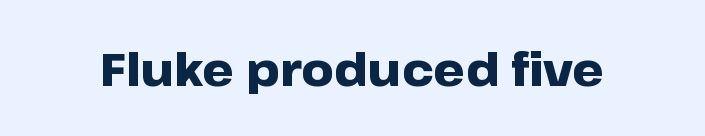
The image shows 45 px heavy, wide sans-serif type, upright; set normal letter spacing, not underlined; low stroke contrast and a medium x-height.
